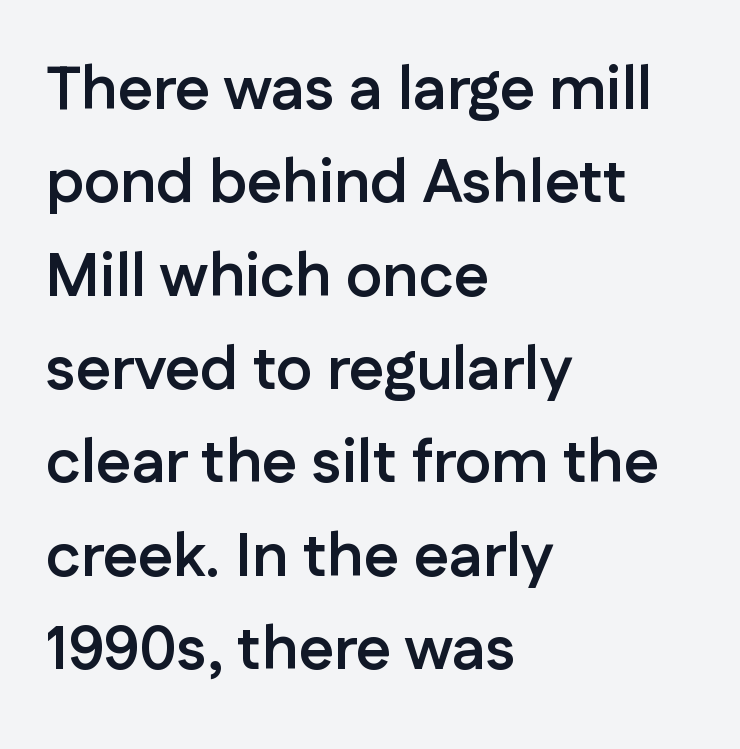
{"serif": "no", "italic": "no", "bold": "yes", "weight": "semibold", "width": "normal", "stroke_contrast": "low", "x_height": "medium", "monospaced": "no", "underline": "no", "align": "left", "line_spacing": "normal", "line_spacing_ratio": 1.53, "letter_spacing": "normal", "letter_spacing_em": 0.0, "glyph_px": 61}
